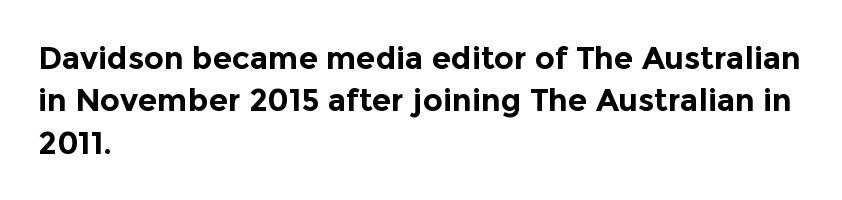
The image shows 31 px bold sans-serif type, upright; set left-aligned, normal line spacing (1.37x), normal letter spacing, not underlined; a medium x-height.
